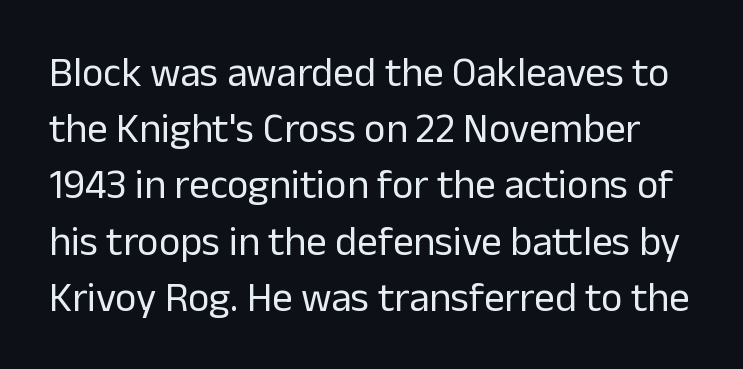
No extra tracking has been applied to these lines. Looks like regular typesetting: each glyph gets only the width it needs. Typographically, this falls in the sans-serif category. A roman cut, with each character standing at attention. No word sits above an underline.
